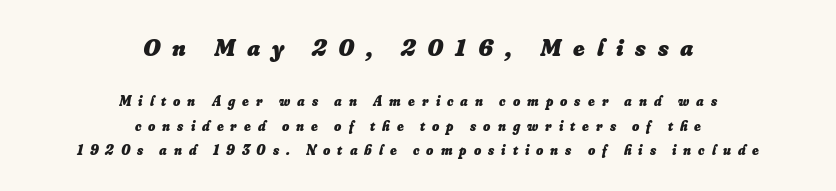
These lines carry a lot of weight — the face is fully bold. The first block has been scaled up relative to the second. The lettering tilts uniformly, giving the passage an italic look. Teacher's note: observe the equal gaps on both sides — that is centered alignment. Is the letter spacing exaggerated? Yes — the characters are pushed far apart.
